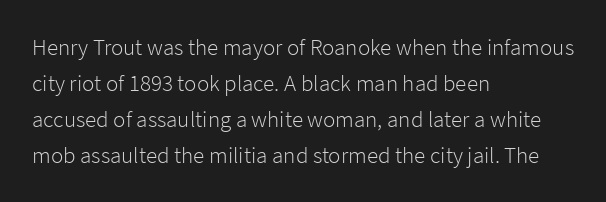
The foot of each line stays bare and open. It's the straight-up-and-down kind of type. The gaps between neighbouring characters are ordinary and unremarkable. A normal amount of white space separates one row of letters from the next. Typeset ragged right — the left edge is the straight one. Is the stroke heavy? The answer is a plain regular-or-lighter.
